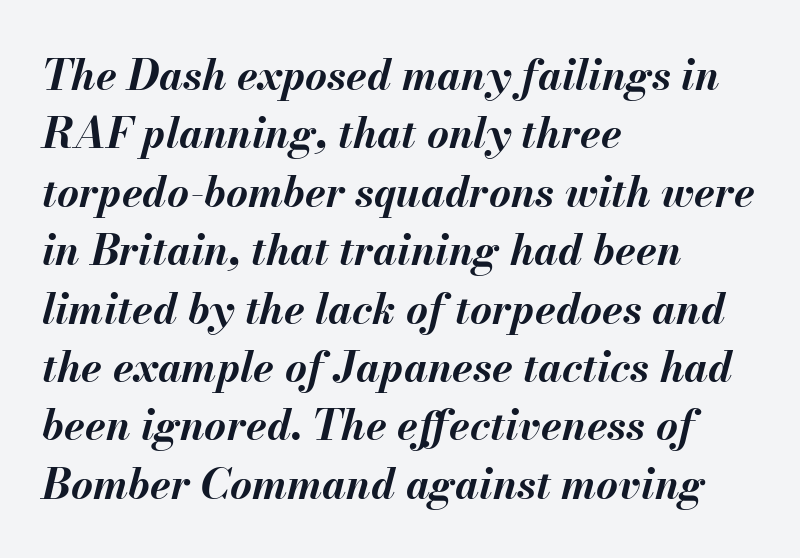
{"italic": "yes", "lean": "right", "slant_degrees": 13, "bold": "yes", "weight": "bold", "width": "normal", "stroke_contrast": "medium", "x_height": "small", "monospaced": "no", "underline": "no", "align": "left", "line_spacing": "normal", "line_spacing_ratio": 1.39, "letter_spacing": "normal", "letter_spacing_em": 0.0, "glyph_px": 42}
